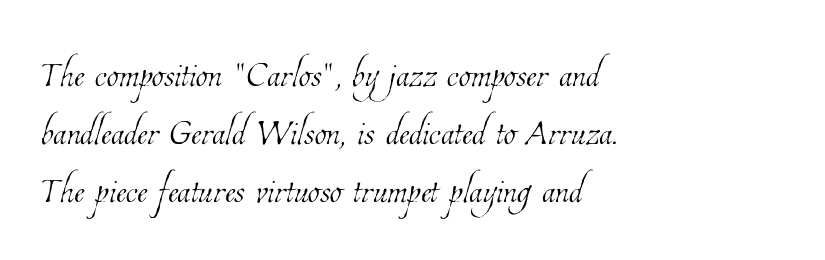
A typesetter would call this proportional, since set widths differ per character. Has an underline been added? It has not. Look at the tracking — it's just the regular setting, nothing added. The compositor pushed each line to the left boundary. Stems here are at most as thick as an everyday book face.
